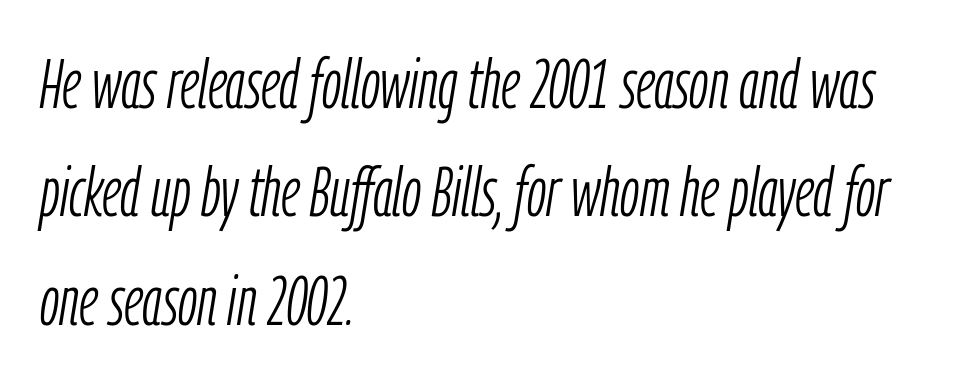
The strip under each line holds only bare page. Summary of vertical rhythm: regular, with standard interline spacing. You can tell it's italic because the verticals aren't actually vertical. Stem width sits at or under what a default text font uses. Casual observation: everything's shoved over to the left. Caption: standard tracking, unaltered.
